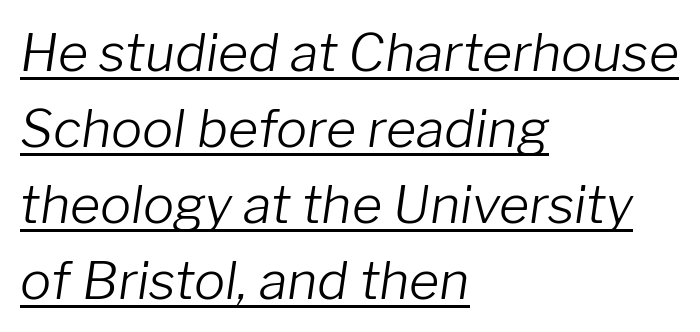
The image shows 52 px light type, italic (leaning right); set left-aligned, normal line spacing (1.46x), normal letter spacing, underlined; low stroke contrast and a medium x-height.
